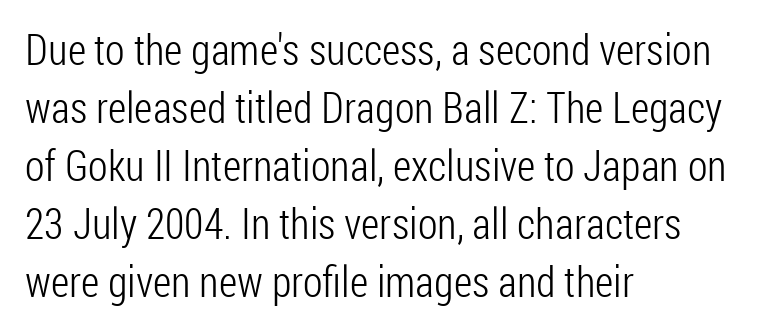
Q: Is the text bold? A: No.
Q: Is the text italic (slanted)? A: No, it is upright.
Q: Is the typeface a serif or a sans-serif typeface? A: Sans-serif.
Q: Is the text underlined? A: No.
Q: How is the paragraph aligned? A: Left-aligned.
Q: Is the spacing between letters normal or unusually wide? A: Normal.
Q: Is the spacing between lines tight, normal or loose? A: Normal.
Q: Width (condensed, normal, or wide)? A: Condensed.
Q: Stroke contrast? A: Low.
Q: x-height? A: Medium.
Q: Monospaced? A: No.
